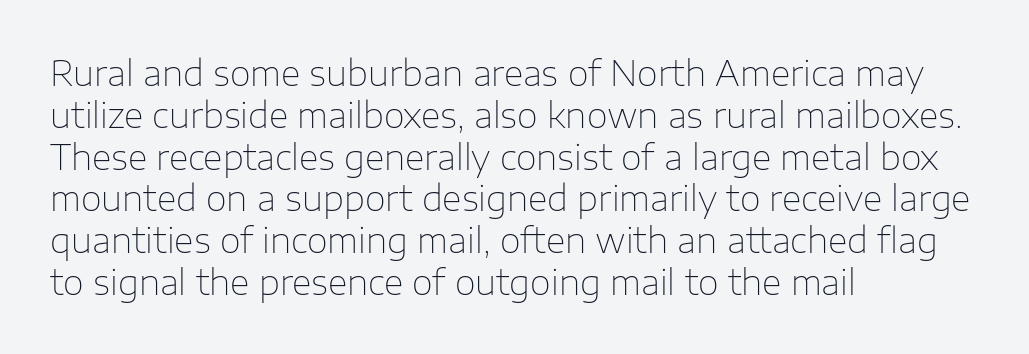
The image shows 34 px thin sans-serif type, upright; set left-aligned, line spacing 1.23x, normal letter spacing, not underlined; low stroke contrast and a medium x-height.
